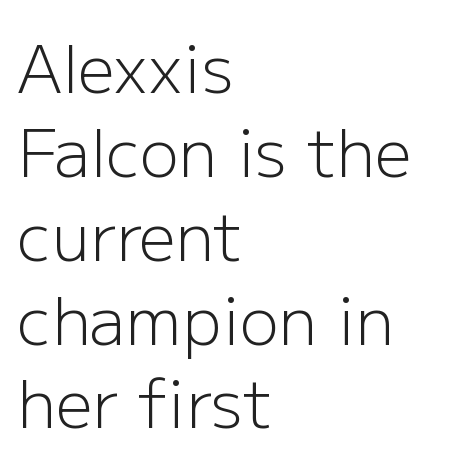
The image shows 65 px light sans-serif type, upright; set left-aligned, normal line spacing (1.29x), normal letter spacing, not underlined; low stroke contrast and a medium x-height.
